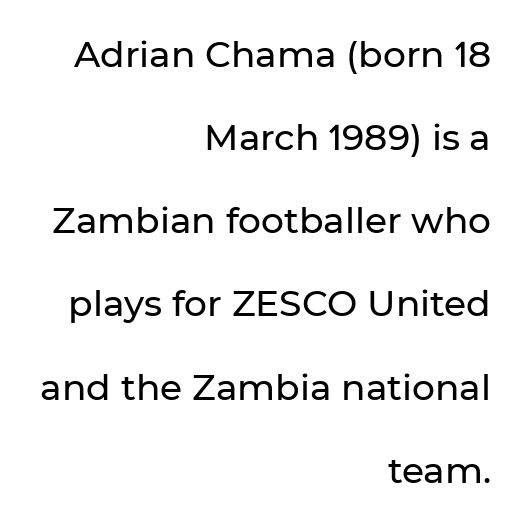
Nobody touched the tracking dial on this one. This sample uses a sans-serif face. Interline gaps are noticeably wide in this sample. The zone under the glyphs is completely vacant. Posture: vertical. You could not count columns in this text — the font is proportionally spaced.
